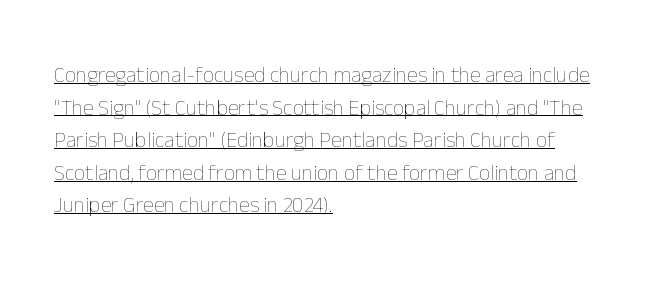
Q: Is the text bold? A: No.
Q: Is the text italic (slanted)? A: No, it is upright.
Q: Is the text underlined? A: Yes.
Q: How is the paragraph aligned? A: Left-aligned.
Q: Is the spacing between letters normal or unusually wide? A: Normal.
Q: Is the spacing between lines tight, normal or loose? A: Normal.
